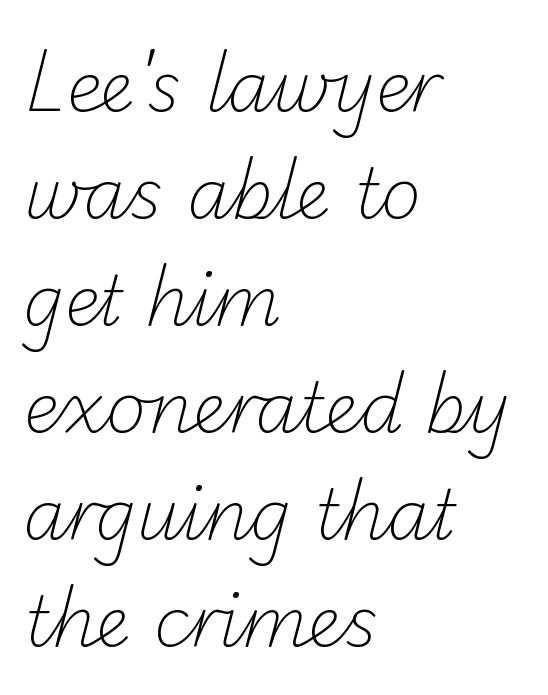
Does the leading feel generous? No, just average. A typesetter would call this proportional, since set widths differ per character. Glance below the letters and you will spot only blank space. A quiet, ordinary-to-light weight characterises the typeface. Here the glyphs are tracked normally, forming tight word shapes. Alignment: flush left.
